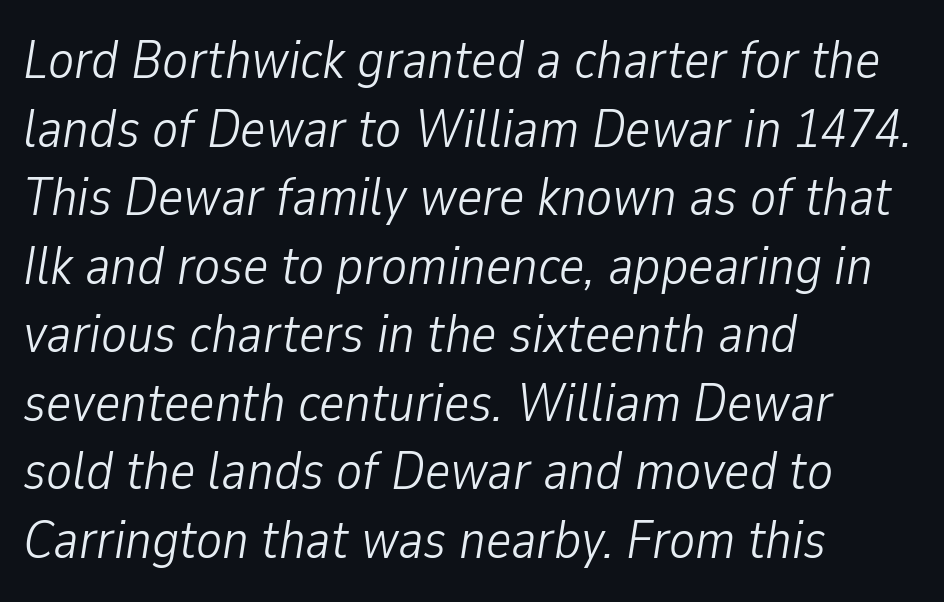
Q: Is the text bold? A: No.
Q: Is the text italic (slanted)? A: Yes, it leans right by about 9 degrees.
Q: Is the text underlined? A: No.
Q: How is the paragraph aligned? A: Left-aligned.
Q: Is the spacing between letters normal or unusually wide? A: Normal.
Q: Is the spacing between lines tight, normal or loose? A: Normal.
Q: Width (condensed, normal, or wide)? A: Condensed.
Q: Stroke contrast? A: Low.
Q: x-height? A: Medium.
Q: Monospaced? A: No.
